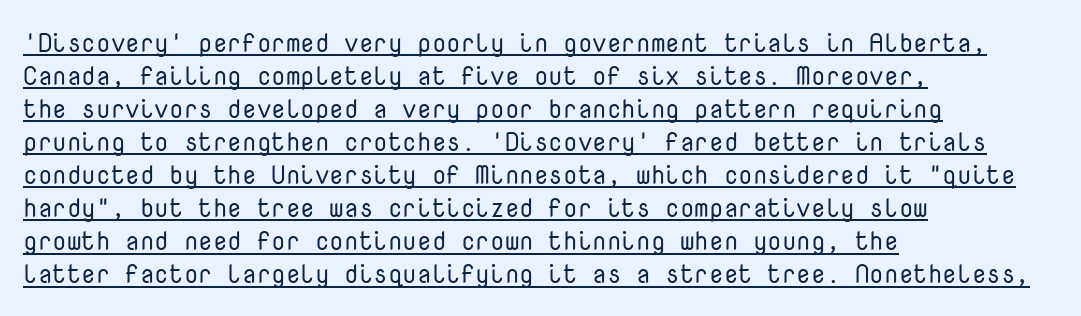
Q: Is the text bold? A: No.
Q: Is the text italic (slanted)? A: No, it is upright.
Q: Is the text underlined? A: Yes.
Q: How is the paragraph aligned? A: Left-aligned.
Q: Is the spacing between letters normal or unusually wide? A: Normal.
Q: Is the spacing between lines tight, normal or loose? A: Normal.
